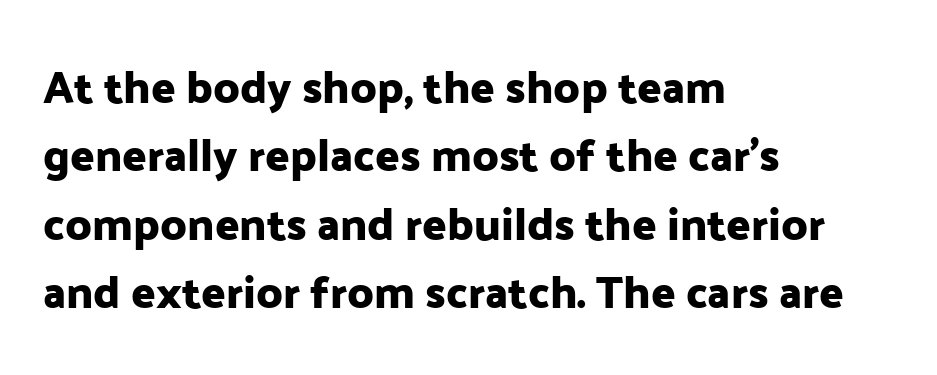
If you measured baseline to baseline, you'd find a middling distance. You could not count columns in this text — the font is proportionally spaced. This sample uses plain, unmodified letter spacing. A roman cut, with each character standing at attention. A classic flush-left, rag-right setting is used for this passage. Words float on clear page, feet unadorned.
